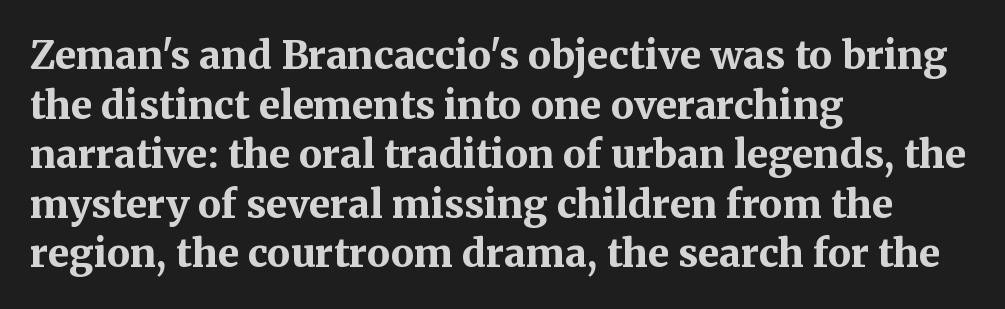
Q: Is the text bold? A: Yes.
Q: Is the text italic (slanted)? A: No, it is upright.
Q: Is the typeface a serif or a sans-serif typeface? A: Serif.
Q: Is the text underlined? A: No.
Q: How is the paragraph aligned? A: Left-aligned.
Q: Is the spacing between letters normal or unusually wide? A: Normal.
Q: Is the spacing between lines tight, normal or loose? A: Normal.
Q: Width (condensed, normal, or wide)? A: Normal.
Q: Stroke contrast? A: Medium.
Q: x-height? A: Medium.
Q: Monospaced? A: No.
